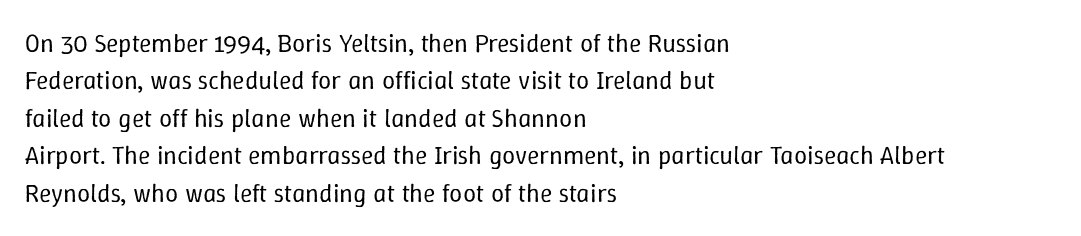
Q: Is the text bold? A: No.
Q: Is the text italic (slanted)? A: No, it is upright.
Q: Is the text underlined? A: No.
Q: How is the paragraph aligned? A: Left-aligned.
Q: Is the spacing between letters normal or unusually wide? A: Normal.
Q: Is the spacing between lines tight, normal or loose? A: Normal.
